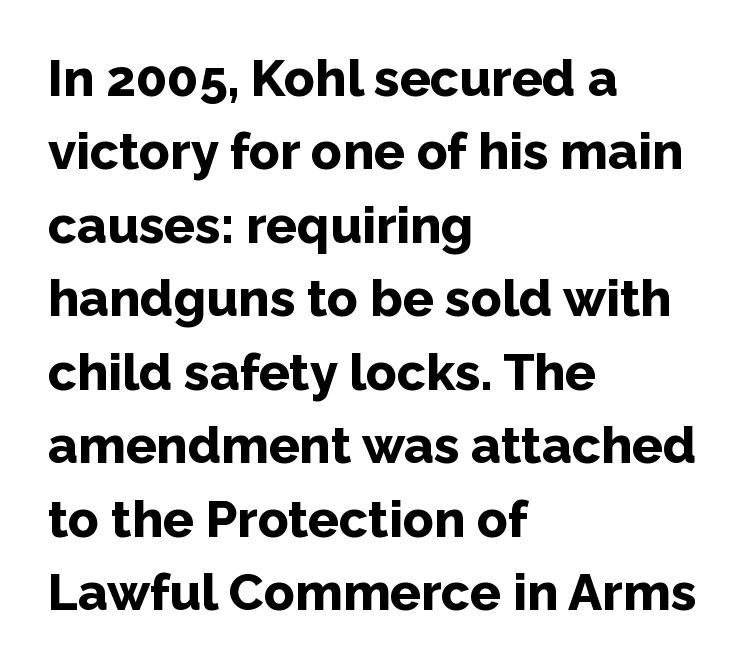
{"serif": "no", "italic": "no", "bold": "yes", "weight": "bold", "width": "normal", "stroke_contrast": "low", "x_height": "medium", "monospaced": "no", "underline": "no", "align": "left", "line_spacing": "normal", "line_spacing_ratio": 1.44, "letter_spacing": "normal", "letter_spacing_em": 0.0, "glyph_px": 51}
